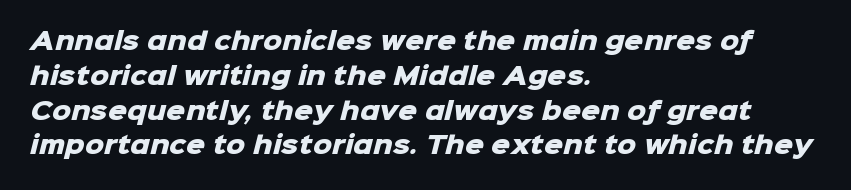
{"bold": "yes", "underline": "no", "align": "left", "line_spacing": "normal", "line_spacing_ratio": 1.45, "letter_spacing": "normal", "letter_spacing_em": 0.0, "glyph_px": 24}
